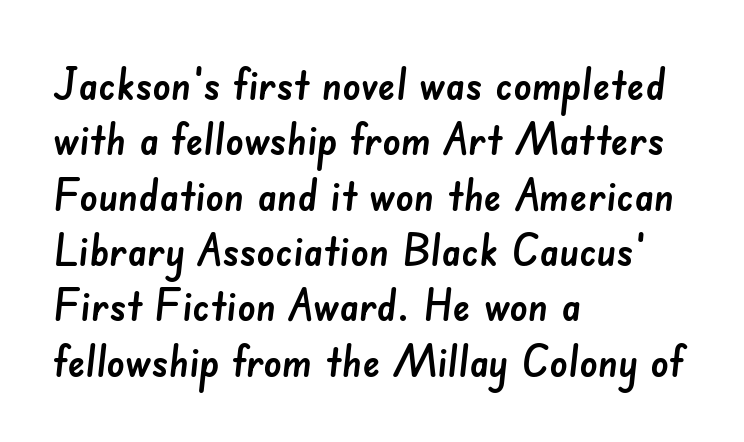
{"serif": "no", "width": "normal", "stroke_contrast": "low", "x_height": "small", "monospaced": "no", "underline": "no", "align": "left", "line_spacing_ratio": 1.23, "letter_spacing": "normal", "letter_spacing_em": 0.0, "glyph_px": 45}
